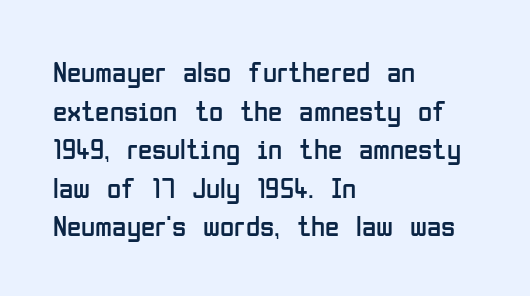
The image shows 29 px regular-weight, condensed sans-serif type, upright; set left-aligned, normal line spacing (1.33x), normal letter spacing, not underlined; low stroke contrast and a medium x-height.
